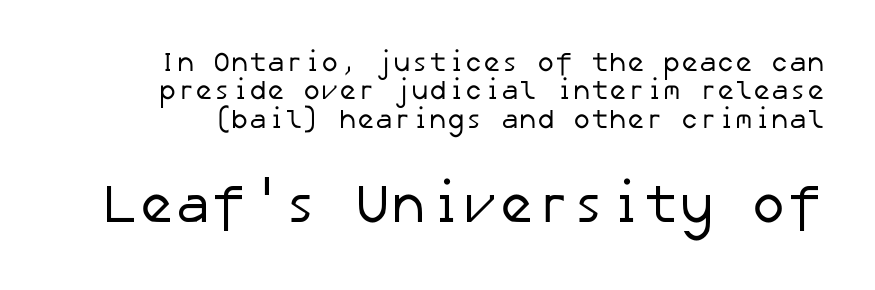
The image shows 54 px regular-weight sans-serif type; set tight line spacing (1.05x), normal letter spacing, not underlined; the second (bottom) block is 2.0x larger; low stroke contrast and a medium x-height.
